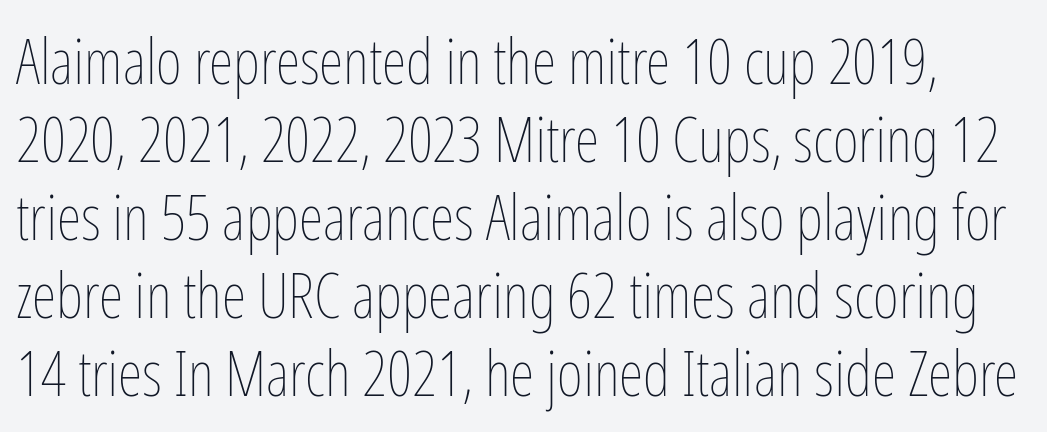
Q: Is the text bold? A: No.
Q: Is the text italic (slanted)? A: No, it is upright.
Q: Is the text underlined? A: No.
Q: Is the spacing between letters normal or unusually wide? A: Normal.
Q: Width (condensed, normal, or wide)? A: Condensed.
Q: Stroke contrast? A: Low.
Q: x-height? A: Medium.
Q: Monospaced? A: No.
